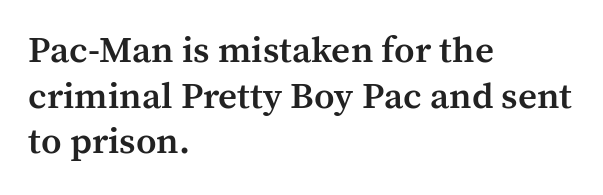
Students, note that the glyphs here touch the page at normal intervals. Here the designer chose a conventional face with non-uniform glyph widths. Unlike italic type, these characters show no tilt at all. Classification — serif. This is moderately heavy type, rendered in semibold. Horizontal alignment here is leftward, the default for most running prose.
